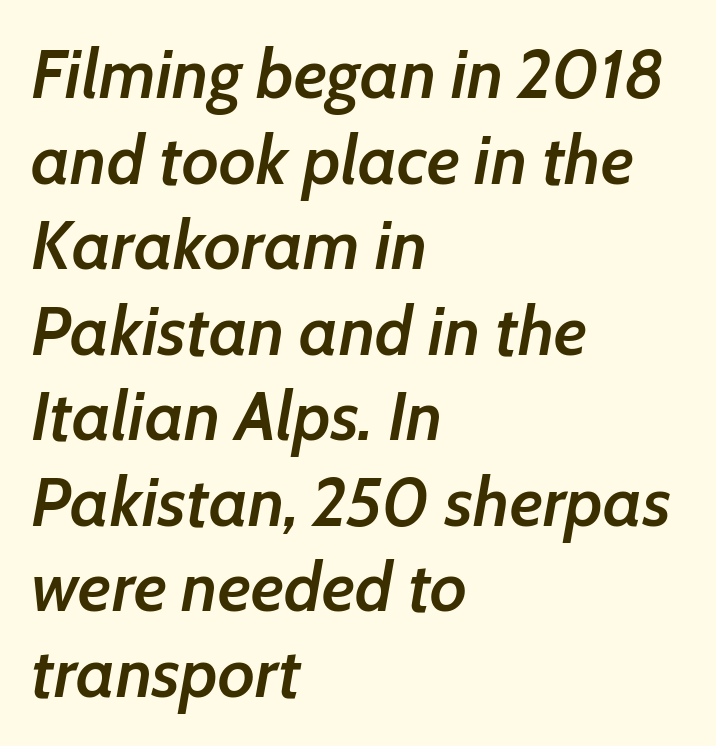
{"italic": "yes", "lean": "right", "slant_degrees": 7, "bold": "semi", "weight": "semibold", "width": "normal", "stroke_contrast": "low", "x_height": "medium", "monospaced": "no", "underline": "no", "align": "left", "line_spacing_ratio": 1.24, "letter_spacing": "normal", "letter_spacing_em": 0.0, "glyph_px": 69}
